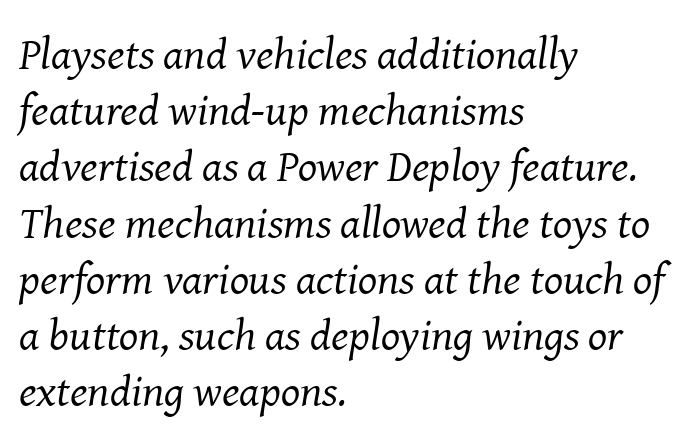
{"serif": "yes", "italic": "yes", "lean": "right", "slant_degrees": 8, "bold": "no", "weight": "regular", "width": "normal", "stroke_contrast": "medium", "x_height": "medium", "monospaced": "no", "underline": "no", "align": "left", "line_spacing": "normal", "line_spacing_ratio": 1.25, "letter_spacing": "normal", "letter_spacing_em": 0.0, "glyph_px": 45}
